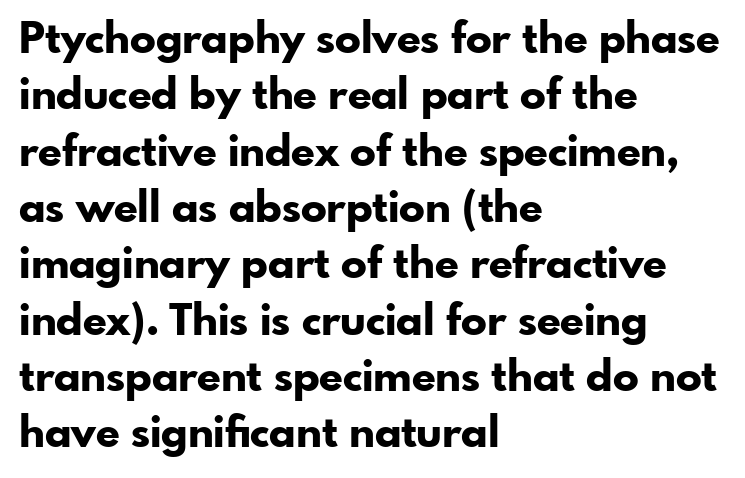
Q: Is the text bold? A: Yes.
Q: Is the text italic (slanted)? A: No, it is upright.
Q: Is the typeface a serif or a sans-serif typeface? A: Sans-serif.
Q: Is the text underlined? A: No.
Q: How is the paragraph aligned? A: Left-aligned.
Q: Is the spacing between letters normal or unusually wide? A: Normal.
Q: Is the spacing between lines tight, normal or loose? A: Normal.
Q: Width (condensed, normal, or wide)? A: Normal.
Q: Stroke contrast? A: Low.
Q: x-height? A: Small.
Q: Monospaced? A: No.
